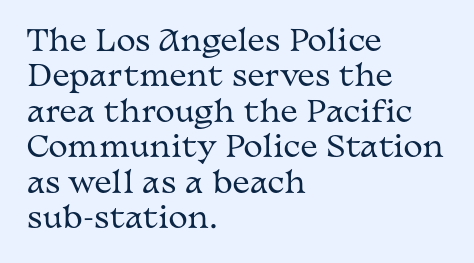
Proportional: the letters do not fall into vertical columns. Quick note: not italic, upright. A typesetter would call this zero additional tracking. The strokes carry an ordinary text weight at most. These lines are set flush left with a ragged right edge. A clean baseline with only descenders dipping below it.
